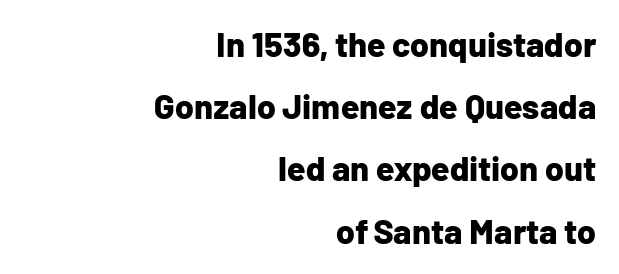
{"serif": "no", "italic": "no", "bold": "yes", "weight": "bold", "width": "normal", "stroke_contrast": "low", "x_height": "medium", "monospaced": "no", "underline": "no", "align": "right", "line_spacing_ratio": 1.83, "letter_spacing": "normal", "letter_spacing_em": 0.0, "glyph_px": 34}
